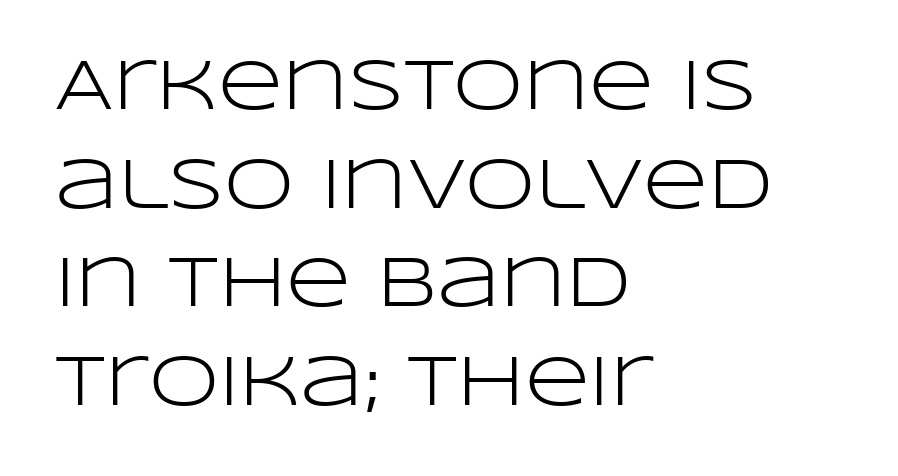
{"serif": "no", "italic": "no", "bold": "no", "weight": "light", "width": "wide", "stroke_contrast": "low", "x_height": "large", "monospaced": "no", "underline": "no", "align": "left", "line_spacing": "normal", "line_spacing_ratio": 1.39, "letter_spacing": "normal", "letter_spacing_em": 0.0, "glyph_px": 71}
